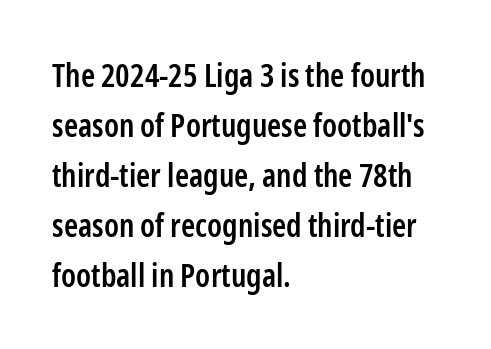
The image shows 32 px semibold, condensed sans-serif type, upright; set left-aligned, normal line spacing (1.56x), normal letter spacing, not underlined; low stroke contrast and a medium x-height.
